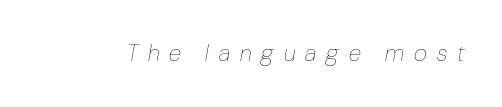
The image shows 23 px text type, italic (leaning right); set unusually wide letter spacing (+0.43 em), not underlined.
